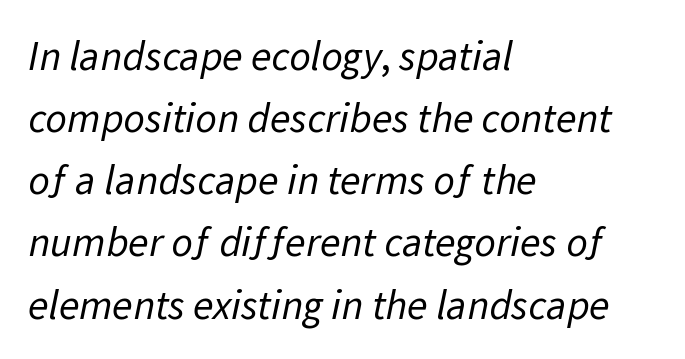
{"serif": "no", "bold": "no", "weight": "regular", "width": "normal", "stroke_contrast": "low", "x_height": "medium", "monospaced": "no", "underline": "no", "align": "left", "line_spacing": "normal", "line_spacing_ratio": 1.48, "letter_spacing": "normal", "letter_spacing_em": 0.0, "glyph_px": 42}
